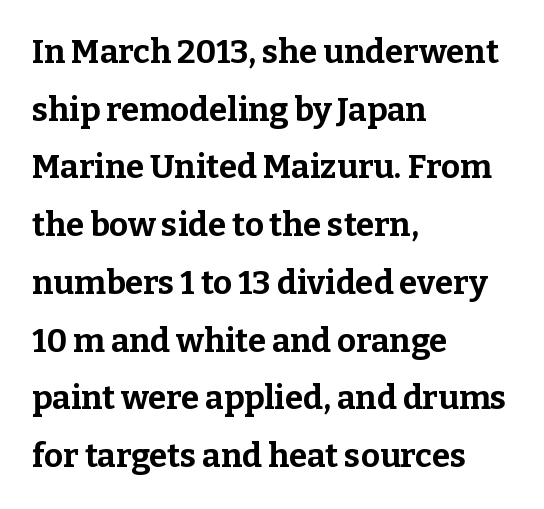
Q: Is the text bold? A: Yes.
Q: Is the text italic (slanted)? A: No, it is upright.
Q: Is the typeface a serif or a sans-serif typeface? A: Serif.
Q: Is the text underlined? A: No.
Q: How is the paragraph aligned? A: Left-aligned.
Q: Is the spacing between letters normal or unusually wide? A: Normal.
Q: Width (condensed, normal, or wide)? A: Normal.
Q: Stroke contrast? A: Low.
Q: x-height? A: Medium.
Q: Monospaced? A: No.
